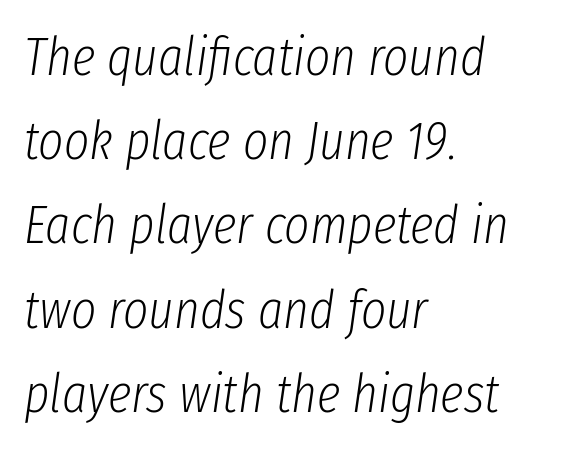
{"italic": "yes", "lean": "right", "slant_degrees": 8, "bold": "no", "weight": "light", "width": "condensed", "stroke_contrast": "low", "x_height": "medium", "monospaced": "no", "underline": "no", "align": "left", "line_spacing": "normal", "line_spacing_ratio": 1.56, "letter_spacing": "normal", "letter_spacing_em": 0.0, "glyph_px": 54}
